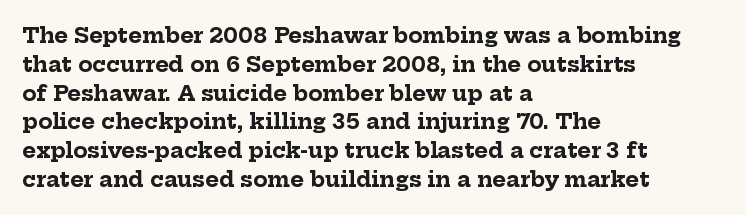
The image shows 21 px bold type, upright; set left-aligned, normal line spacing (1.37x), normal letter spacing, not underlined.
